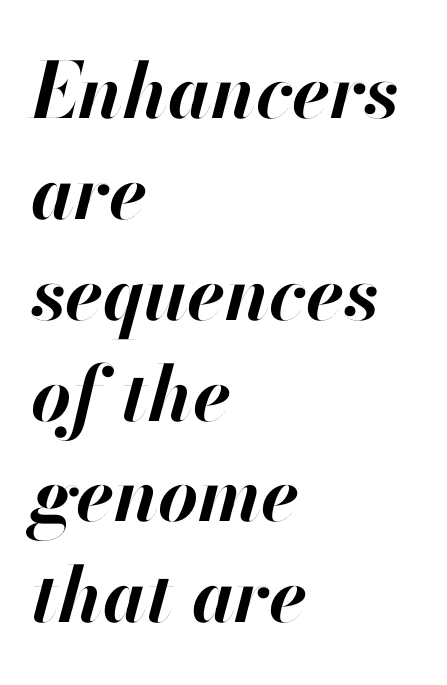
The image shows 77 px bold type, italic (leaning right); set left-aligned, normal line spacing (1.31x), normal letter spacing, not underlined; high stroke contrast and a small x-height.
